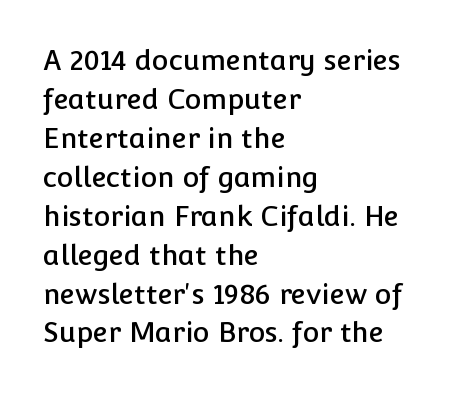
{"serif": "no", "italic": "no", "width": "normal", "stroke_contrast": "low", "x_height": "medium", "monospaced": "no", "underline": "no", "align": "left", "line_spacing": "normal", "line_spacing_ratio": 1.39, "letter_spacing": "normal", "letter_spacing_em": 0.0, "glyph_px": 28}
